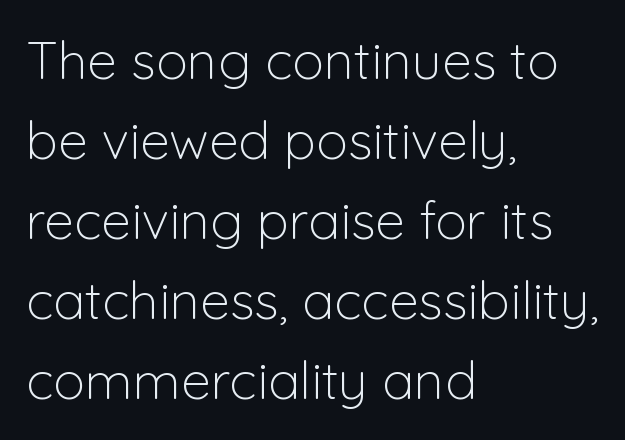
{"serif": "no", "italic": "no", "bold": "no", "weight": "light", "width": "normal", "stroke_contrast": "low", "x_height": "medium", "monospaced": "no", "underline": "no", "align": "left", "line_spacing": "normal", "line_spacing_ratio": 1.51, "letter_spacing": "normal", "letter_spacing_em": 0.0, "glyph_px": 53}
